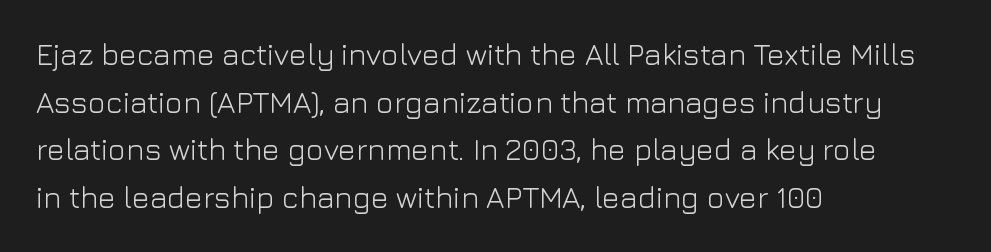
Q: Is the text bold? A: No.
Q: Is the text italic (slanted)? A: No, it is upright.
Q: Is the typeface a serif or a sans-serif typeface? A: Sans-serif.
Q: Is the text underlined? A: No.
Q: How is the paragraph aligned? A: Left-aligned.
Q: Is the spacing between letters normal or unusually wide? A: Normal.
Q: Is the spacing between lines tight, normal or loose? A: Normal.
Q: Width (condensed, normal, or wide)? A: Normal.
Q: Stroke contrast? A: Low.
Q: x-height? A: Medium.
Q: Monospaced? A: No.
